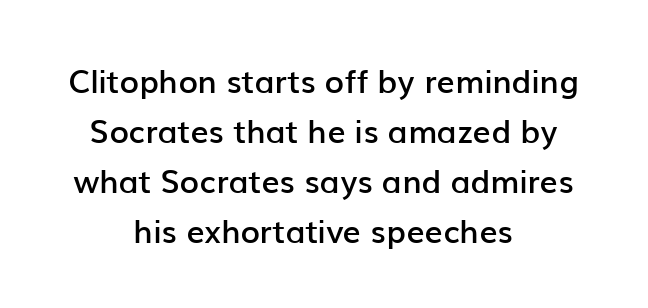
{"serif": "no", "italic": "no", "bold": "semi", "weight": "semibold", "width": "normal", "stroke_contrast": "low", "x_height": "medium", "monospaced": "no", "underline": "no", "align": "center", "line_spacing": "normal", "line_spacing_ratio": 1.56, "letter_spacing": "normal", "letter_spacing_em": 0.0, "glyph_px": 32}
